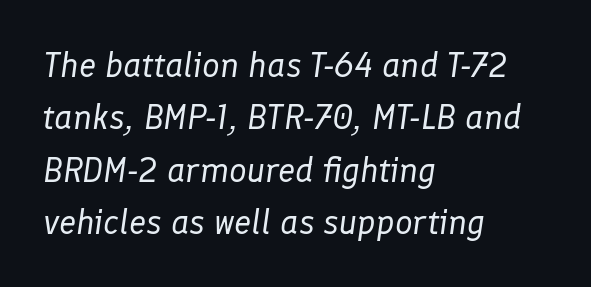
Each letter keeps its own natural width here, so spacing adapts to shape. The letters are slanted; this is an italic face. Notice how descenders clear the ascenders below comfortably — that's standard leading. Check under the words: just untouched page.
